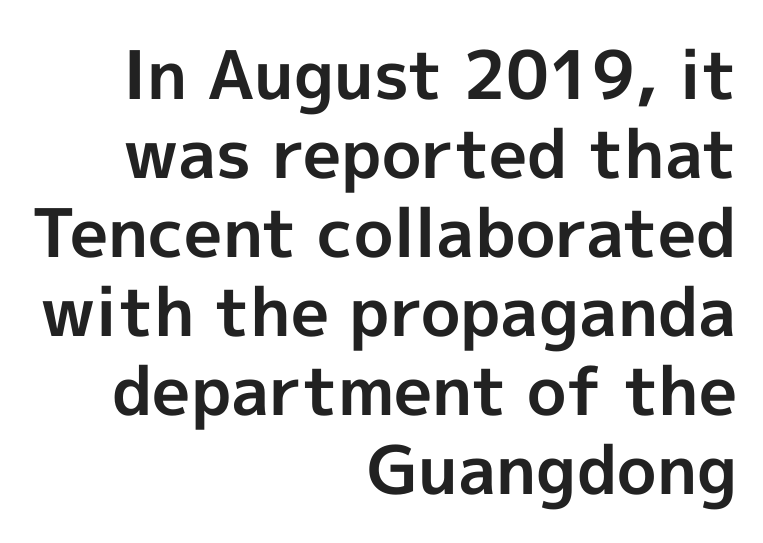
Q: Is the text bold? A: Yes.
Q: Is the text italic (slanted)? A: No, it is upright.
Q: Is the typeface a serif or a sans-serif typeface? A: Sans-serif.
Q: Is the text underlined? A: No.
Q: How is the paragraph aligned? A: Right-aligned.
Q: Is the spacing between letters normal or unusually wide? A: Normal.
Q: Width (condensed, normal, or wide)? A: Normal.
Q: x-height? A: Medium.
Q: Monospaced? A: No.
